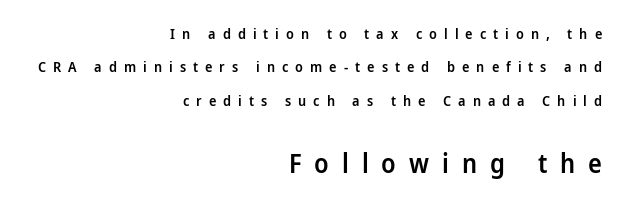
Q: Is the text bold? A: Semi-bold.
Q: Is the text italic (slanted)? A: No, it is upright.
Q: Is the text underlined? A: No.
Q: How is the paragraph aligned? A: Right-aligned.
Q: Is the spacing between letters normal or unusually wide? A: Unusually wide.
Q: Is the spacing between lines tight, normal or loose? A: Loose.
Q: Which block of text is set in a larger size, the first (top) or the second (bottom)? A: The second (bottom) one.
